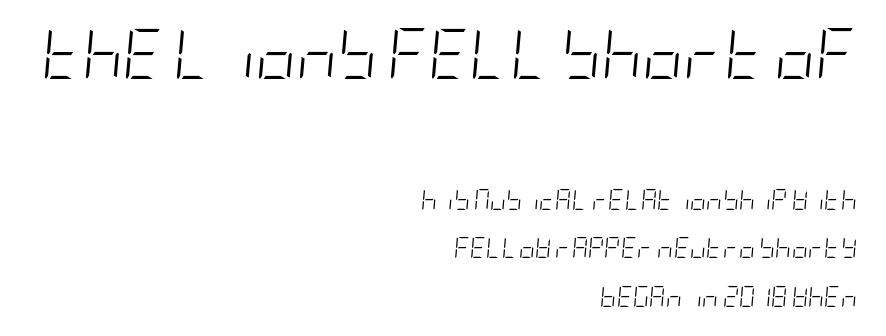
Q: Is the text bold? A: No.
Q: Is the text italic (slanted)? A: Yes, it leans right by about 5 degrees.
Q: Is the text underlined? A: No.
Q: How is the paragraph aligned? A: Right-aligned.
Q: Is the spacing between letters normal or unusually wide? A: Normal.
Q: Is the spacing between lines tight, normal or loose? A: Loose.
Q: Which block of text is set in a larger size, the first (top) or the second (bottom)? A: The first (top) one.
Q: Width (condensed, normal, or wide)? A: Condensed.
Q: Stroke contrast? A: Low.
Q: x-height? A: Large.
